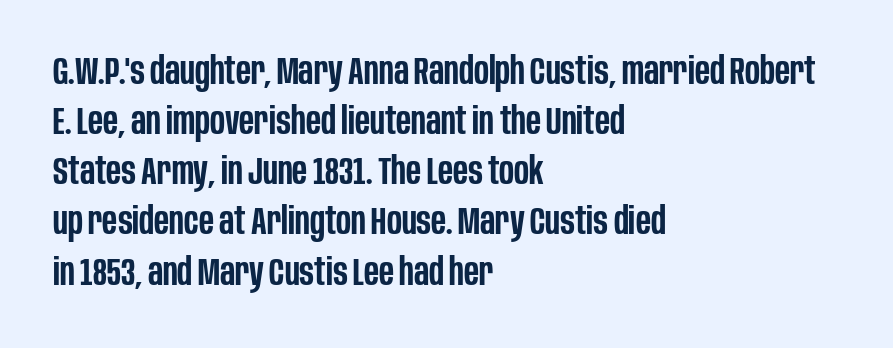
The image shows 38 px semibold, condensed sans-serif type, upright; set left-aligned, normal line spacing (1.32x), normal letter spacing, not underlined; low stroke contrast and a large x-height.
